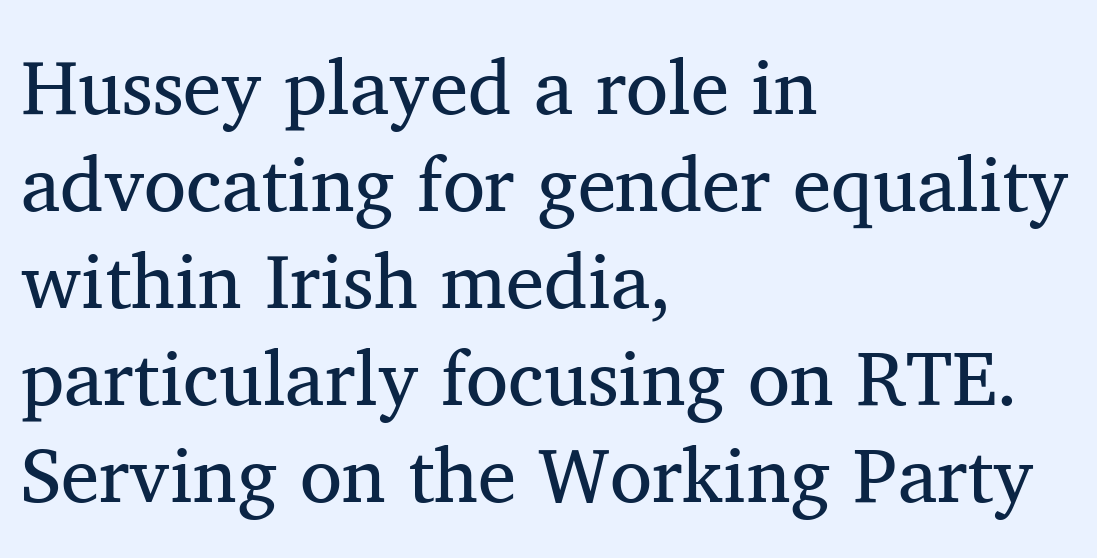
Which margin do the lines hug? The left one — the right edge is uneven. The strip under each line holds only bare page. The typeface chosen for these lines features serifs. Character widths vary here, with narrow letters taking less room than wide ones. The letters stand straight up with perfectly vertical stems. Compared with typical paragraphs, the rows here are spaced about the same.
